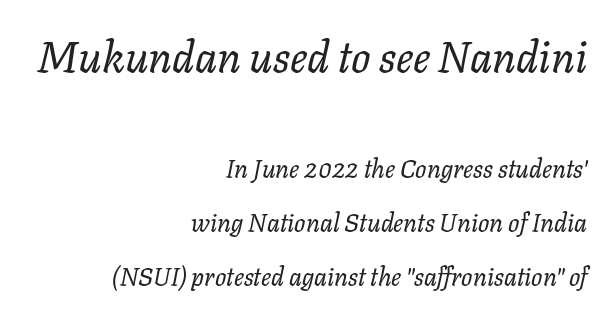
{"italic": "yes", "lean": "right", "slant_degrees": 11, "bold": "no", "weight": "regular", "width": "normal", "stroke_contrast": "low", "x_height": "medium", "monospaced": "no", "underline": "no", "align": "right", "line_spacing": "loose", "line_spacing_ratio": 2.17, "letter_spacing": "normal", "letter_spacing_em": 0.0, "larger_block": "first", "size_ratio": 1.72, "glyph_px": 43}
